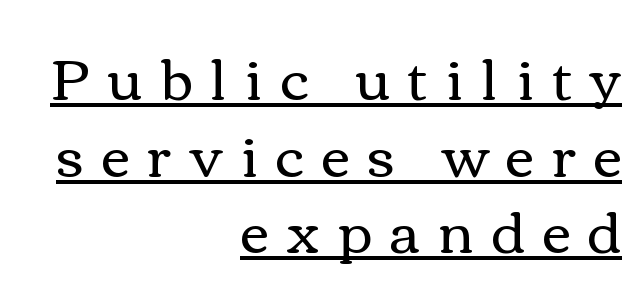
{"italic": "no", "bold": "no", "weight": "regular", "width": "wide", "x_height": "medium", "monospaced": "no", "underline": "yes", "align": "right", "line_spacing": "normal", "line_spacing_ratio": 1.37, "letter_spacing": "wide", "letter_spacing_em": 0.32, "glyph_px": 56}
